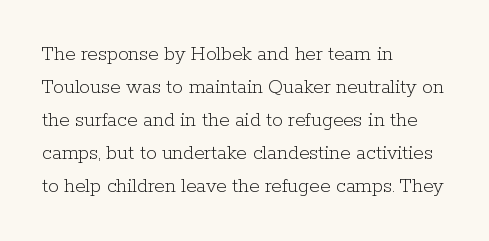
Q: Is the text bold? A: No.
Q: Is the text italic (slanted)? A: No, it is upright.
Q: Is the text underlined? A: No.
Q: How is the paragraph aligned? A: Left-aligned.
Q: Is the spacing between letters normal or unusually wide? A: Normal.
Q: Is the spacing between lines tight, normal or loose? A: Normal.
